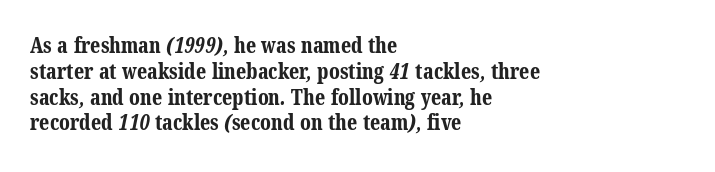
{"bold": "yes", "underline": "no", "align": "left", "line_spacing_ratio": 1.23, "letter_spacing": "normal", "letter_spacing_em": 0.0, "glyph_px": 21}
